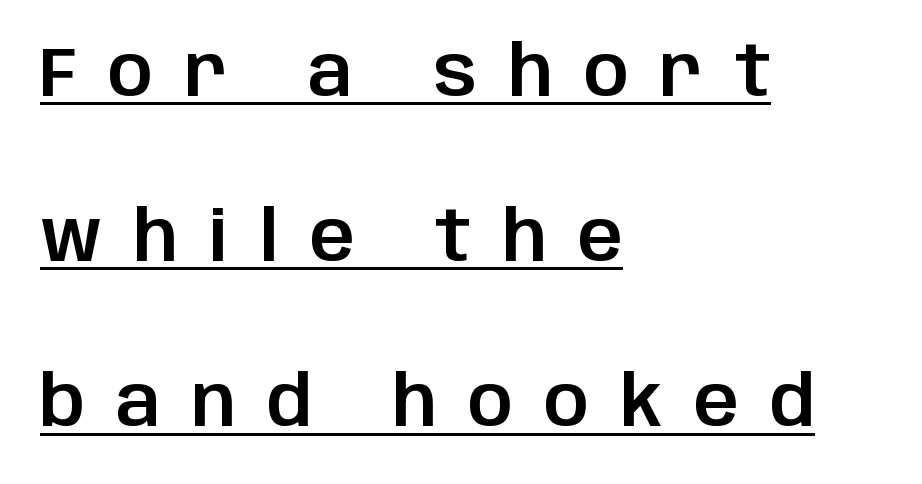
Visually the block forms a straight wall on the left and a jagged coastline on the right. When letters stand straight like this, we call the style roman or upright. You could not count columns in this text — the font is proportionally spaced. Look at the bottom of the vertical strokes: they stop flat, with no serifs.
